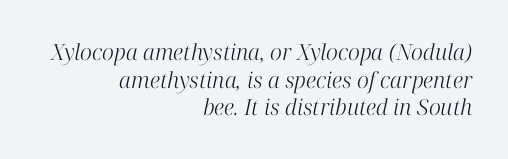
The image shows 22 px text type, italic (leaning right); set right-aligned, normal line spacing (1.26x), normal letter spacing, not underlined.
